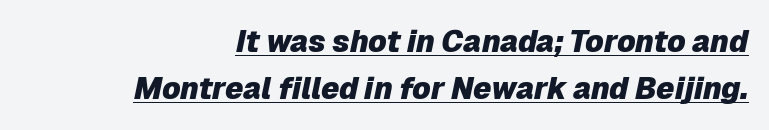
Do the characters align in a grid? No, the font is proportional. Glyph-to-glyph distance matches everyday printed text. These lines are set flush right with a ragged left edge. Line spacing here is normal. Beneath each row of characters lies a ruled line.
